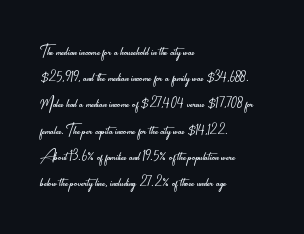
Q: Is the text bold? A: No.
Q: Is the text italic (slanted)? A: Yes.
Q: Is the text underlined? A: No.
Q: How is the paragraph aligned? A: Left-aligned.
Q: Is the spacing between letters normal or unusually wide? A: Normal.
Q: Is the spacing between lines tight, normal or loose? A: Normal.
